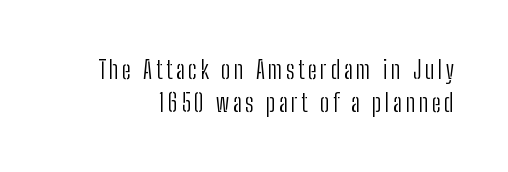
This sample uses an upright cut, with every glyph sitting square on the baseline. This block has exactly the height ordinary leading produces. Quick note: underline off. The characters are drawn with everyday or finer stroke widths.
